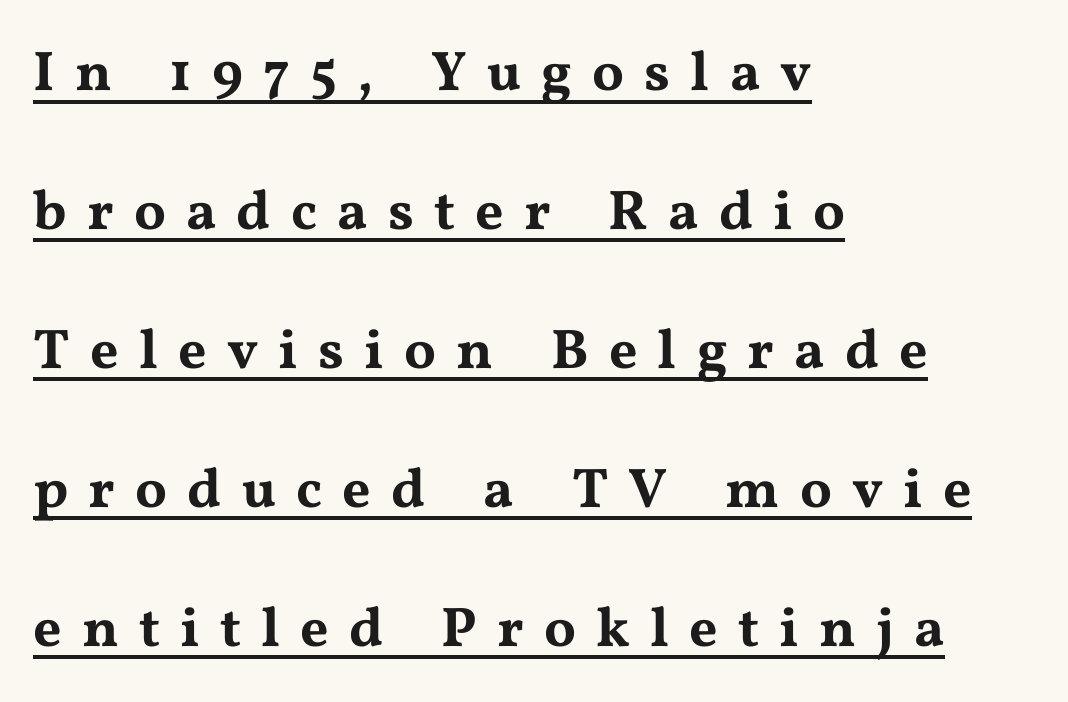
This sample has the flowing, uneven cadence of proportional lettering. The letters stand upright; this is a roman face. This sample uses expanded letter spacing, leaving extra air between glyphs. Airy leading.
